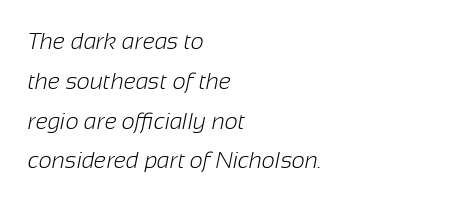
Q: Is the text bold? A: No.
Q: Is the text underlined? A: No.
Q: How is the paragraph aligned? A: Left-aligned.
Q: Is the spacing between letters normal or unusually wide? A: Normal.
